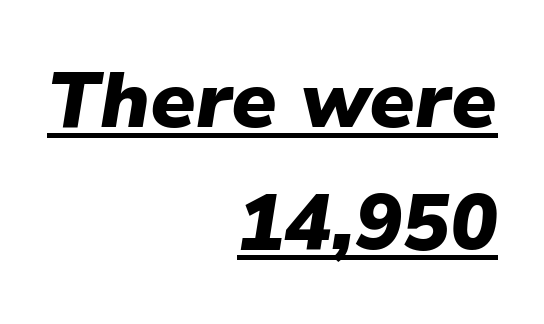
{"italic": "yes", "lean": "right", "slant_degrees": 9, "bold": "yes", "weight": "heavy", "width": "normal", "stroke_contrast": "low", "x_height": "medium", "monospaced": "no", "underline": "yes", "align": "right", "line_spacing": "normal", "line_spacing_ratio": 1.54, "letter_spacing": "normal", "letter_spacing_em": 0.0, "glyph_px": 79}
